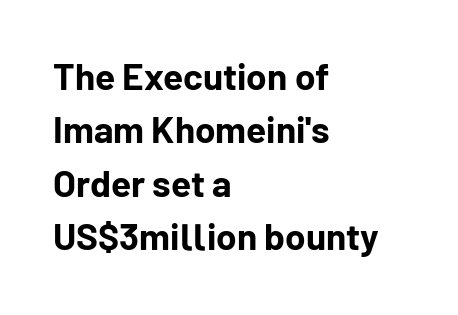
The image shows 37 px bold sans-serif type, upright; set left-aligned, normal line spacing (1.44x), normal letter spacing, not underlined; low stroke contrast and a medium x-height.
